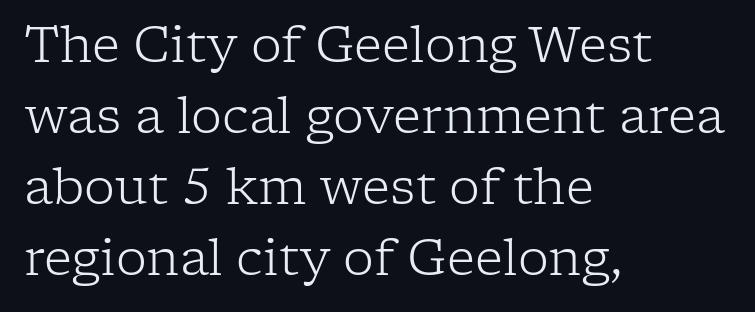
A classic flush-left, rag-right setting is used for this passage. Plain, unruled lines of type. How would I describe the line gaps? Plain and ordinary. This is serif lettering, the kind often seen in printed books.
